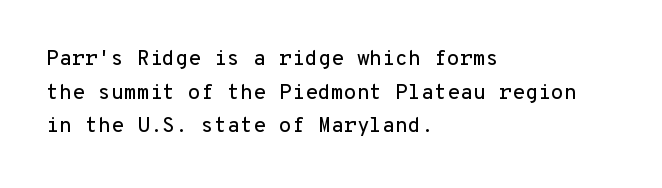
Q: Is the text italic (slanted)? A: No, it is upright.
Q: Is the text underlined? A: No.
Q: How is the paragraph aligned? A: Left-aligned.
Q: Is the spacing between letters normal or unusually wide? A: Normal.
Q: Is the spacing between lines tight, normal or loose? A: Normal.
